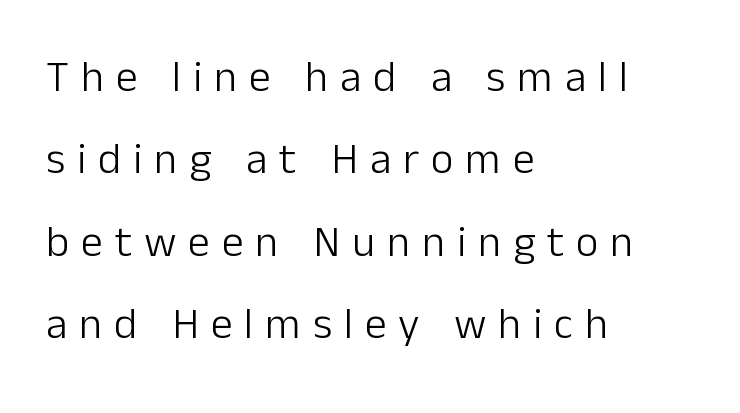
Spacing verdict: proportional, widths tailored to each character. Honestly, the letter spacing is so wide it's the main thing you notice. Is the block centered? No — it sits flush against the left margin. Ink coverage per letter is moderate at most.
